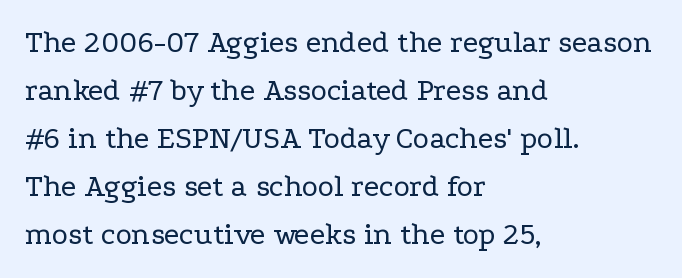
{"serif": "yes", "italic": "no", "bold": "no", "weight": "regular", "width": "wide", "stroke_contrast": "low", "x_height": "medium", "monospaced": "no", "underline": "no", "align": "left", "line_spacing": "normal", "line_spacing_ratio": 1.55, "letter_spacing": "normal", "letter_spacing_em": 0.0, "glyph_px": 31}
